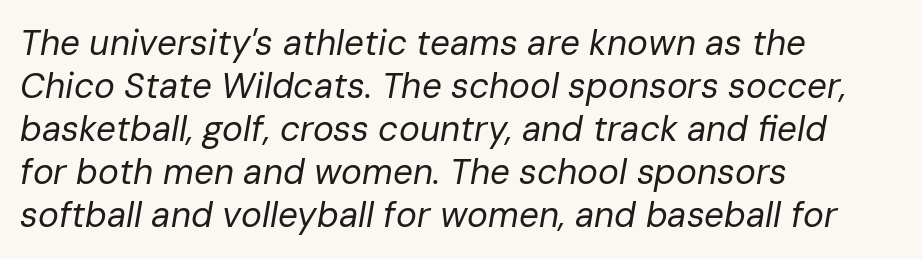
{"italic": "yes", "lean": "right", "slant_degrees": 10, "bold": "no", "weight": "regular", "width": "normal", "stroke_contrast": "low", "x_height": "medium", "monospaced": "no", "underline": "no", "align": "left", "line_spacing_ratio": 1.23, "letter_spacing": "normal", "letter_spacing_em": 0.0, "glyph_px": 35}
